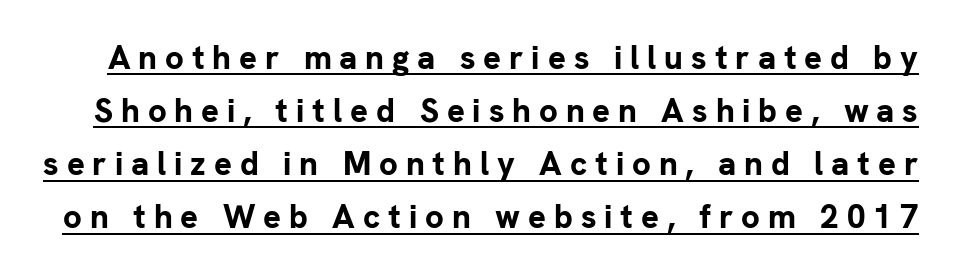
Emphasis by weight is at full strength: bold. You could not count columns in this text — the font is proportionally spaced. The rendering inserts visible extra space after every character. The designer left line spacing at the default. This sample uses an upright cut, with every glyph sitting square on the baseline. Typographically, this falls in the sans-serif category.
